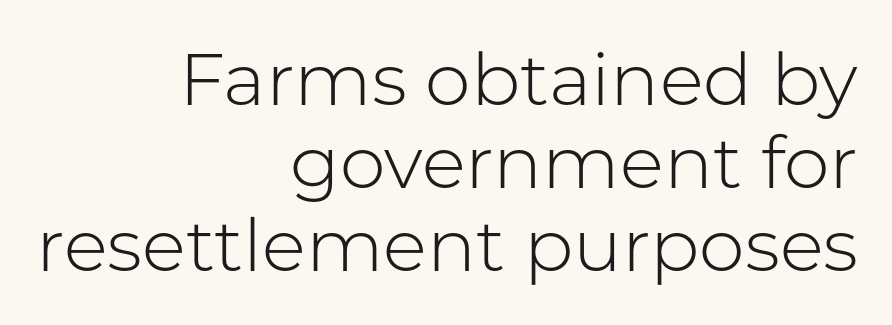
Line spacing here is tight. This sample has the flowing, uneven cadence of proportional lettering. The letters stand upright; this is a roman face. This rendering leaves character spacing at its baseline value. Only glyphs here, with clear space below each row.
